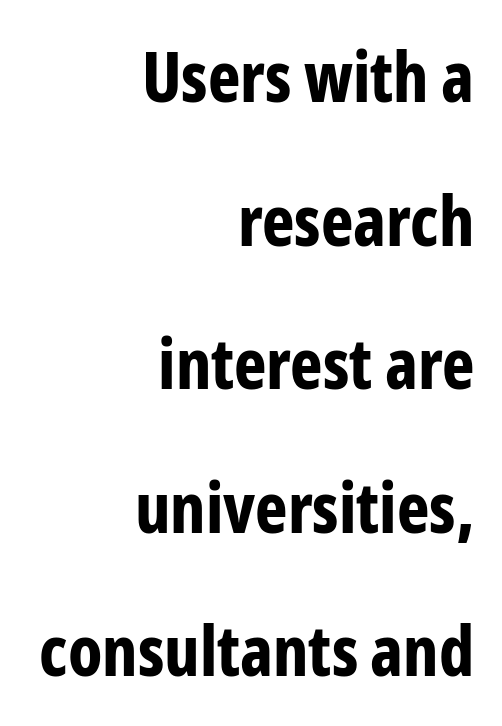
The image shows 69 px bold, condensed sans-serif type, upright; set right-aligned, loose line spacing (2.08x), normal letter spacing, not underlined; low stroke contrast and a medium x-height.
